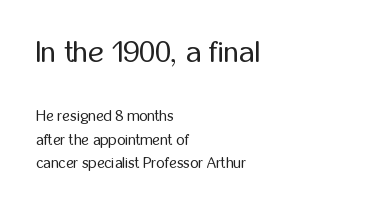
The image shows 30 px regular-weight, condensed sans-serif type, upright; set left-aligned, normal line spacing (1.59x), normal letter spacing, not underlined; the first (top) block is 2.0x larger; low stroke contrast and a medium x-height.
